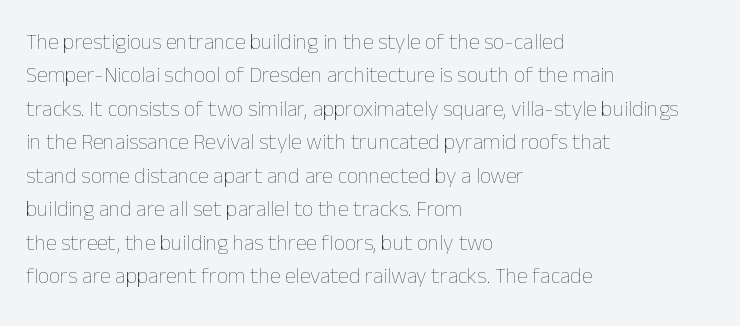
{"italic": "no", "bold": "no", "underline": "no", "align": "left", "line_spacing": "normal", "line_spacing_ratio": 1.52, "letter_spacing": "normal", "letter_spacing_em": 0.0, "glyph_px": 22}
